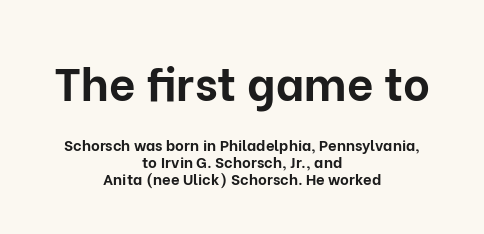
Underlining? Definitely not there. These lines are rendered in a variable-pitch font. Style check: upright. You could barely slide anything between these rows. Serifs: no, the terminals of the letterforms are clean.
